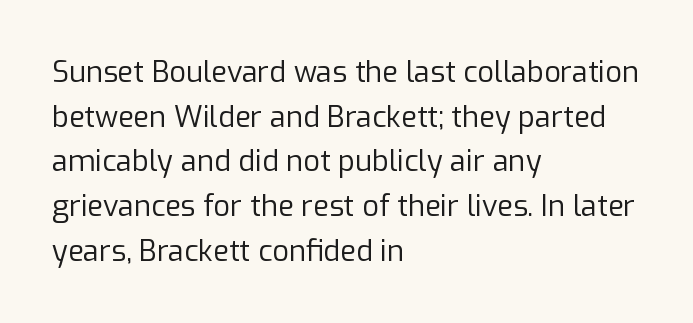
You could not count columns in this text — the font is proportionally spaced. The space directly below the letters is spotless. Compared with a centered layout, this one pins lines to the left instead. The font family rendered here belongs to the sans-serif group.
